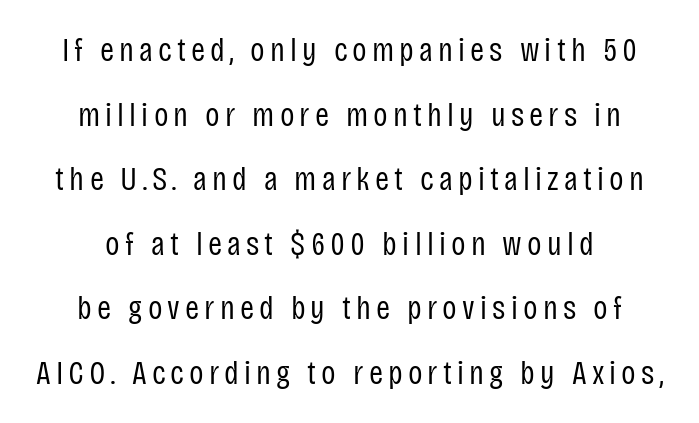
Q: Is the text bold? A: No.
Q: Is the text italic (slanted)? A: No, it is upright.
Q: Is the typeface a serif or a sans-serif typeface? A: Sans-serif.
Q: Is the text underlined? A: No.
Q: How is the paragraph aligned? A: Centered.
Q: Is the spacing between lines tight, normal or loose? A: Loose.
Q: Width (condensed, normal, or wide)? A: Condensed.
Q: Stroke contrast? A: Low.
Q: x-height? A: Large.
Q: Monospaced? A: No.
